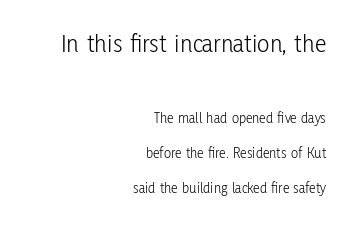
The image shows 26 px text type, upright; set right-aligned, loose line spacing (2.33x), normal letter spacing, not underlined; the first (top) block is 1.73x larger.
